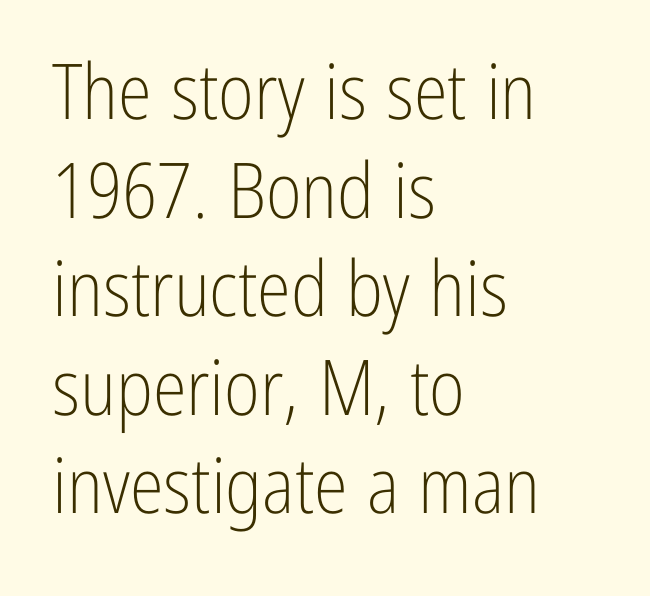
The image shows 77 px light, condensed sans-serif type, upright; set left-aligned, normal line spacing (1.28x), normal letter spacing, not underlined; low stroke contrast and a medium x-height.
